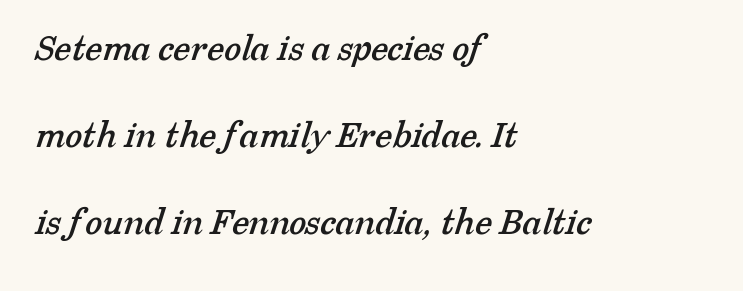
Q: Is the typeface a serif or a sans-serif typeface? A: Serif.
Q: Is the text underlined? A: No.
Q: How is the paragraph aligned? A: Left-aligned.
Q: Is the spacing between letters normal or unusually wide? A: Normal.
Q: Is the spacing between lines tight, normal or loose? A: Loose.
Q: Width (condensed, normal, or wide)? A: Normal.
Q: Stroke contrast? A: Low.
Q: x-height? A: Medium.
Q: Monospaced? A: No.
